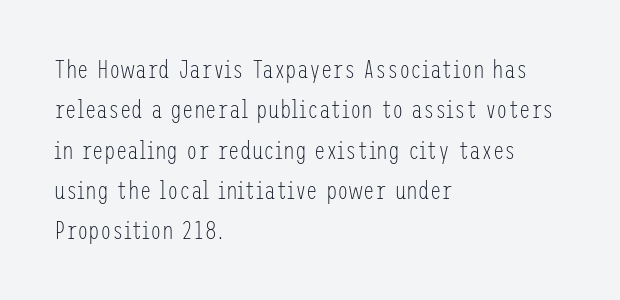
{"italic": "no", "bold": "no", "underline": "no", "align": "left", "line_spacing": "normal", "line_spacing_ratio": 1.55, "letter_spacing": "normal", "letter_spacing_em": 0.0, "glyph_px": 26}
